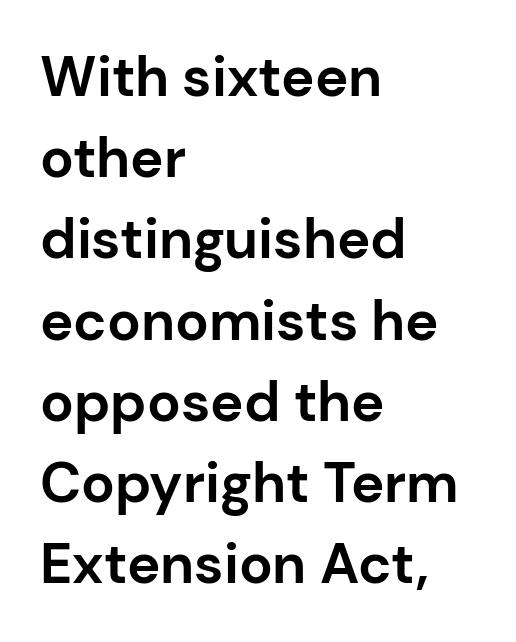
The image shows 56 px bold sans-serif type, upright; set left-aligned, normal line spacing (1.45x), normal letter spacing, not underlined; low stroke contrast and a medium x-height.
